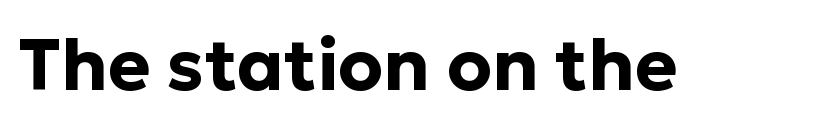
Q: Is the text bold? A: Yes.
Q: Is the text italic (slanted)? A: No, it is upright.
Q: Is the typeface a serif or a sans-serif typeface? A: Sans-serif.
Q: Is the text underlined? A: No.
Q: Is the spacing between letters normal or unusually wide? A: Normal.
Q: Width (condensed, normal, or wide)? A: Normal.
Q: Stroke contrast? A: Low.
Q: x-height? A: Medium.
Q: Monospaced? A: No.
